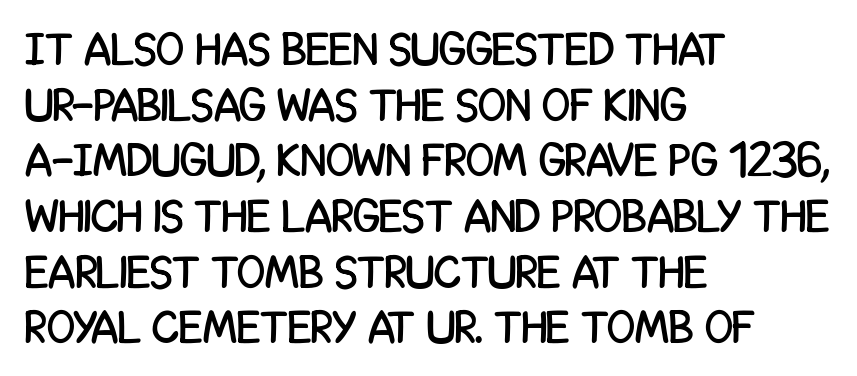
{"serif": "no", "italic": "no", "width": "condensed", "stroke_contrast": "low", "x_height": "large", "monospaced": "no", "underline": "no", "align": "left", "line_spacing_ratio": 1.21, "letter_spacing": "normal", "letter_spacing_em": 0.0, "glyph_px": 46}
